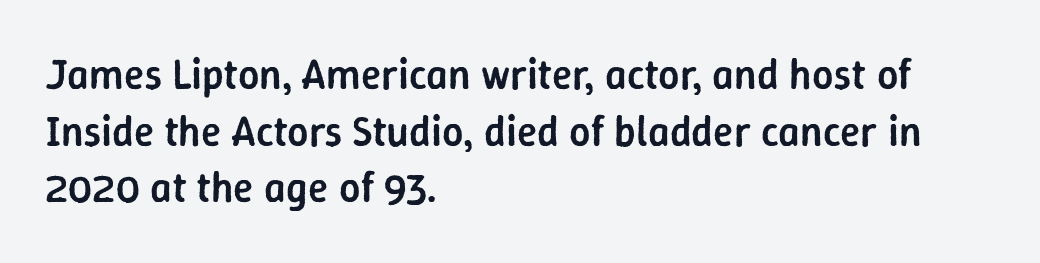
Font category for this specimen: sans-serif. Is the block centered? No — it sits flush against the left margin. Rendered with straight, roman letterforms. Each glyph is drawn with semibold strokes, heavier than normal yet not fully bold.
